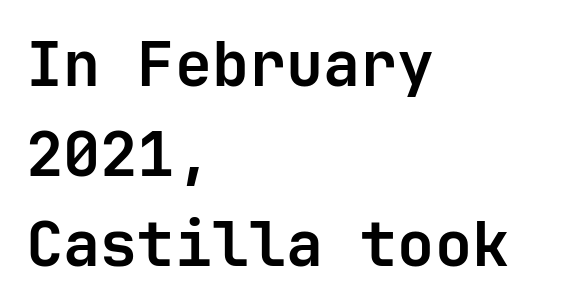
Caption: standard tracking, unaltered. I'd describe the lettering as bold — thick and assertive. The strip under each line holds only bare page. Classification — sans serif. Notice how the stems are strictly vertical — no italics here. All the whitespace from short lines collects on the right.
